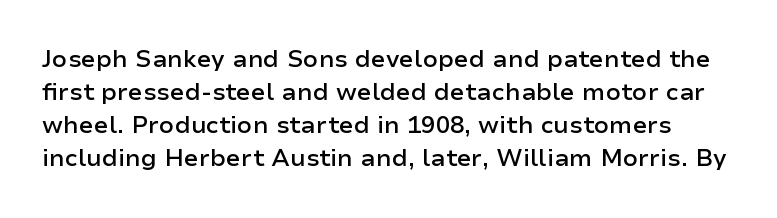
{"italic": "no", "bold": "semi", "underline": "no", "line_spacing": "normal", "line_spacing_ratio": 1.38, "letter_spacing": "normal", "letter_spacing_em": 0.0, "glyph_px": 24}
